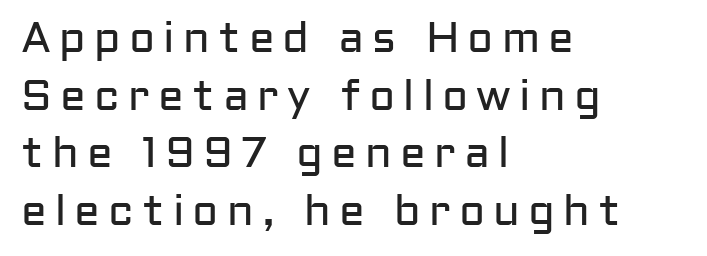
{"serif": "no", "italic": "no", "bold": "no", "weight": "regular", "width": "normal", "stroke_contrast": "low", "x_height": "medium", "monospaced": "no", "underline": "no", "align": "left", "line_spacing": "normal", "line_spacing_ratio": 1.34, "glyph_px": 43}
